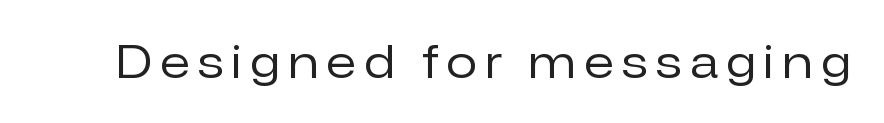
{"serif": "no", "italic": "no", "bold": "no", "weight": "regular", "width": "normal", "stroke_contrast": "low", "x_height": "medium", "monospaced": "no", "underline": "no", "glyph_px": 45}
